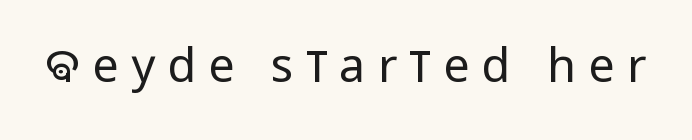
Q: Is the text bold? A: No.
Q: Is the text italic (slanted)? A: No, it is upright.
Q: Is the typeface a serif or a sans-serif typeface? A: Sans-serif.
Q: Is the text underlined? A: No.
Q: Is the spacing between letters normal or unusually wide? A: Unusually wide.
Q: Width (condensed, normal, or wide)? A: Condensed.
Q: Stroke contrast? A: Low.
Q: x-height? A: Large.
Q: Monospaced? A: No.
